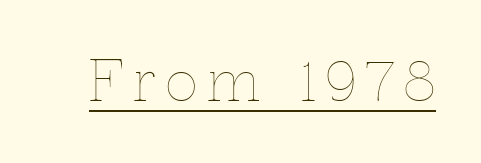
This rendering features underlined lettering. The letters stand upright; this is a roman face. Note the varied advance widths — an 'i' is clearly narrower than an 'm'. Caption: face not bold, strokes unweighted.
